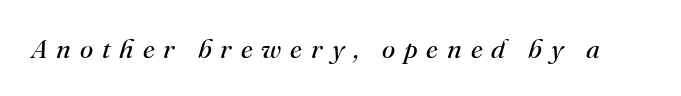
Quick note: underline off. Summary of weight: not heavy and not bold. The letters are spread apart with noticeably loose tracking. The letters are slanted; this is an italic face.
